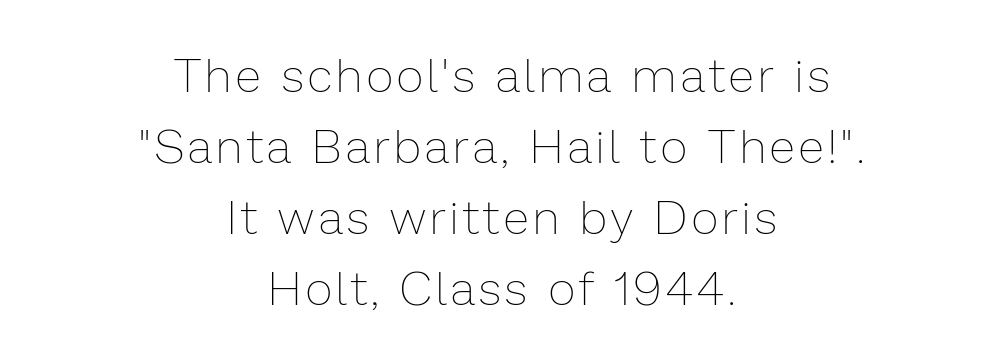
The image shows 47 px thin type, upright; set centered, normal line spacing (1.51x), not underlined; low stroke contrast and a medium x-height.
